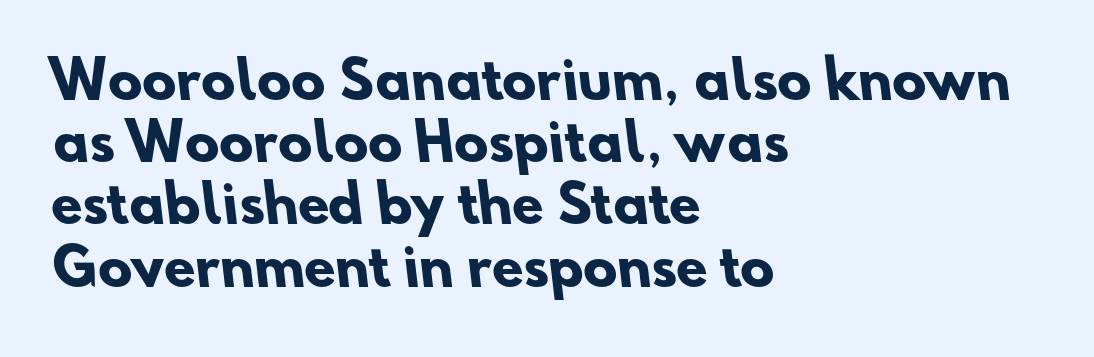
The lines are quadded left. In terms of letterform style, serifs are entirely absent. What stands out about the letter spacing? Nothing — it is the standard amount. Character widths vary here, with narrow letters taking less room than wide ones.
